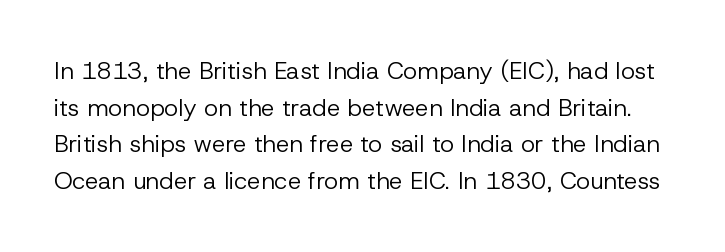
The image shows 24 px text type, upright; set normal line spacing (1.53x), normal letter spacing, not underlined.
